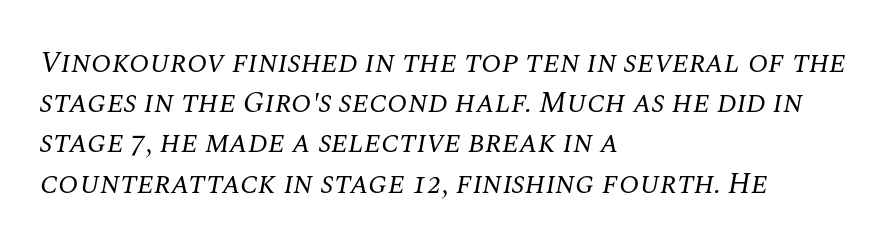
Q: Is the text bold? A: No.
Q: Is the text italic (slanted)? A: Yes, it leans right by about 10 degrees.
Q: Is the typeface a serif or a sans-serif typeface? A: Serif.
Q: Is the text underlined? A: No.
Q: How is the paragraph aligned? A: Left-aligned.
Q: Is the spacing between letters normal or unusually wide? A: Normal.
Q: Is the spacing between lines tight, normal or loose? A: Normal.
Q: Width (condensed, normal, or wide)? A: Normal.
Q: Stroke contrast? A: Medium.
Q: x-height? A: Large.
Q: Monospaced? A: No.
